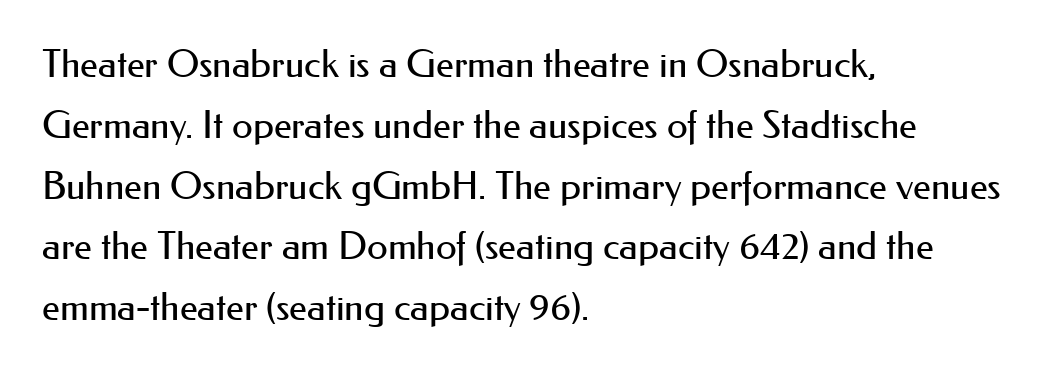
Q: Is the text bold? A: No.
Q: Is the text italic (slanted)? A: No, it is upright.
Q: Is the typeface a serif or a sans-serif typeface? A: Sans-serif.
Q: Is the text underlined? A: No.
Q: How is the paragraph aligned? A: Left-aligned.
Q: Is the spacing between letters normal or unusually wide? A: Normal.
Q: Is the spacing between lines tight, normal or loose? A: Normal.
Q: Width (condensed, normal, or wide)? A: Normal.
Q: Stroke contrast? A: Medium.
Q: x-height? A: Small.
Q: Monospaced? A: No.
